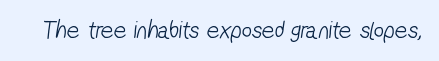
Ink coverage per letter is moderate at most. Check the space under the baseline: it is left empty. Nobody touched the tracking dial on this one.
